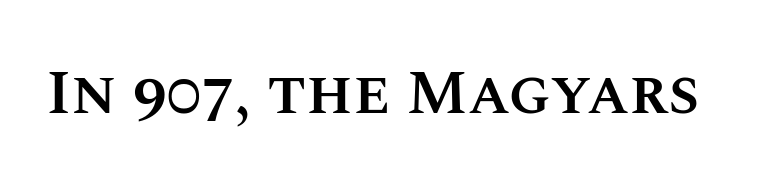
Its strokes are somewhat broadened, the hallmark of semibold type. These lines were composed using upright roman letters. There is no visible air inserted between adjacent glyphs. No word sits above an underline. Is this a fixed-width face? No — the glyphs have proportional, varying widths.
